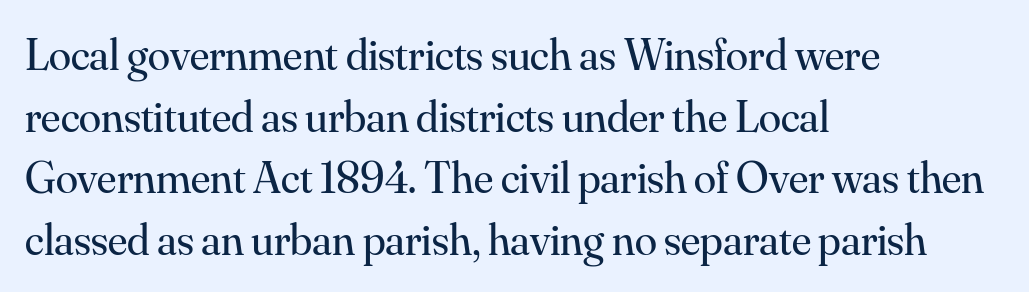
Q: Is the text bold? A: No.
Q: Is the text italic (slanted)? A: No, it is upright.
Q: Is the typeface a serif or a sans-serif typeface? A: Serif.
Q: Is the text underlined? A: No.
Q: How is the paragraph aligned? A: Left-aligned.
Q: Is the spacing between letters normal or unusually wide? A: Normal.
Q: Is the spacing between lines tight, normal or loose? A: Normal.
Q: Width (condensed, normal, or wide)? A: Normal.
Q: Stroke contrast? A: Medium.
Q: x-height? A: Small.
Q: Monospaced? A: No.
